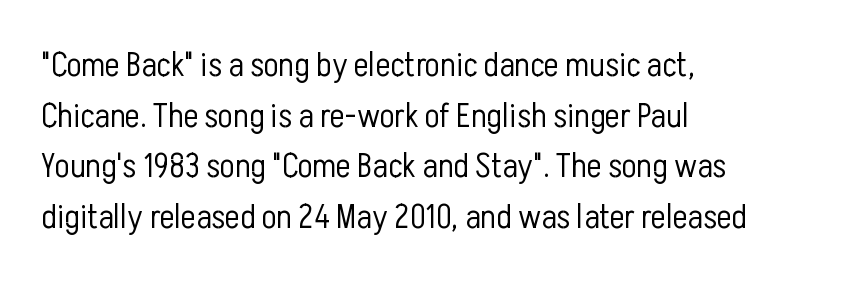
Letter spacing: default. The face looks like a standard text weight, possibly lighter. The lines in this sample share a left origin and differ only in where they stop. The typography opts for an upright posture over an oblique one. Quick note: underline off. The characters display no serif detailing; their extremities are plain.
